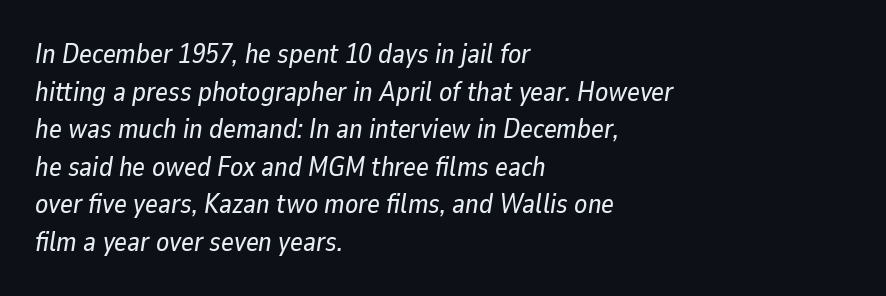
{"italic": "yes", "lean": "right", "slant_degrees": 9, "underline": "no", "align": "left", "line_spacing": "normal", "line_spacing_ratio": 1.39, "letter_spacing": "normal", "letter_spacing_em": 0.0, "glyph_px": 27}
